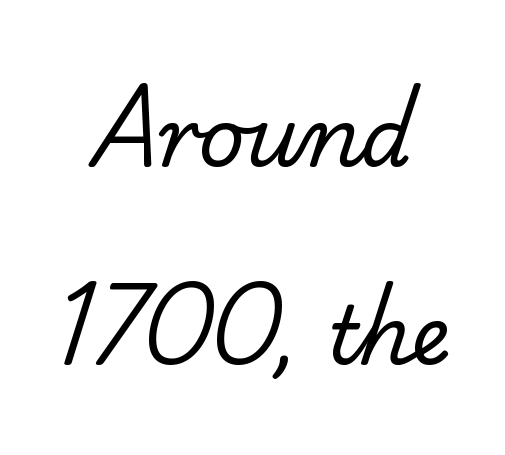
The passage shown is typed in a proportional face where columns would drift. Check under the words: just untouched page. Serifs: no, the terminals of the letterforms are clean. Each word holds together tightly as a unit, with standard inter-letter gaps.
